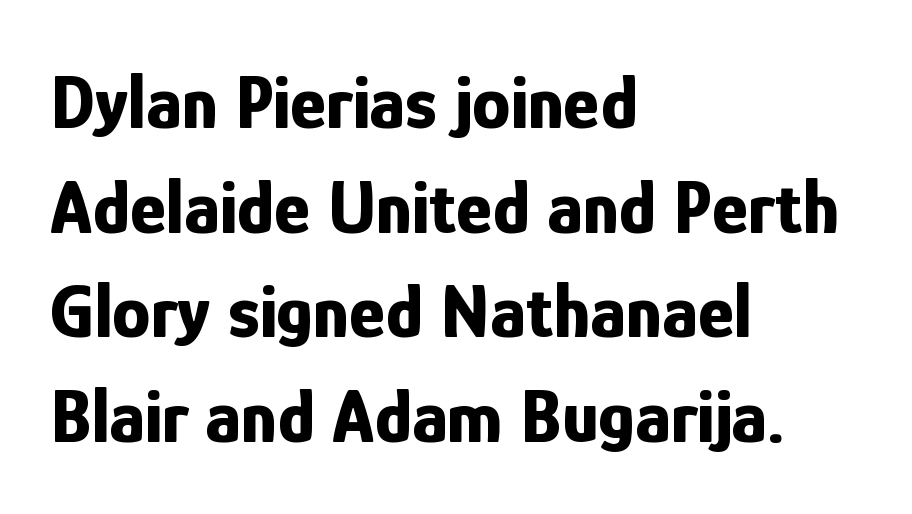
To sum up the face: it is a sans, with no serifs. Notice how the passage keeps a crisp vertical edge on the left only. Character widths vary here, with narrow letters taking less room than wide ones. Default kerning and tracking; the words read as compact shapes. Lines of text with bare space underneath. Does the lettering tilt? It doesn't — this is upright.
